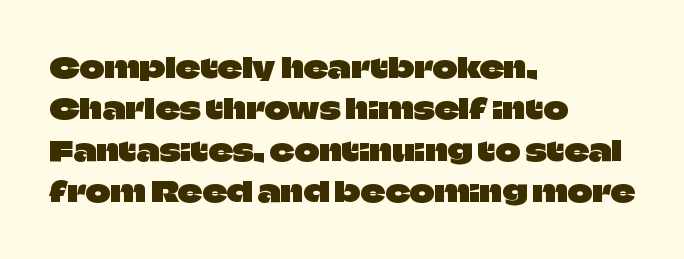
The image shows 27 px text type, upright; set left-aligned, normal line spacing (1.53x), normal letter spacing, not underlined.
